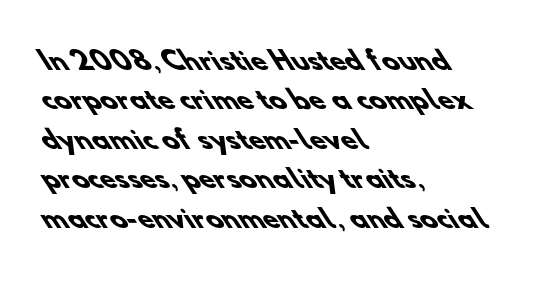
The letterforms sit shoulder to shoulder at normal distance. These words are printed bold, with thick strokes throughout. This sample is left-justified, so line endings fall wherever the words run out. Leading matches the norm, producing a regular column.
